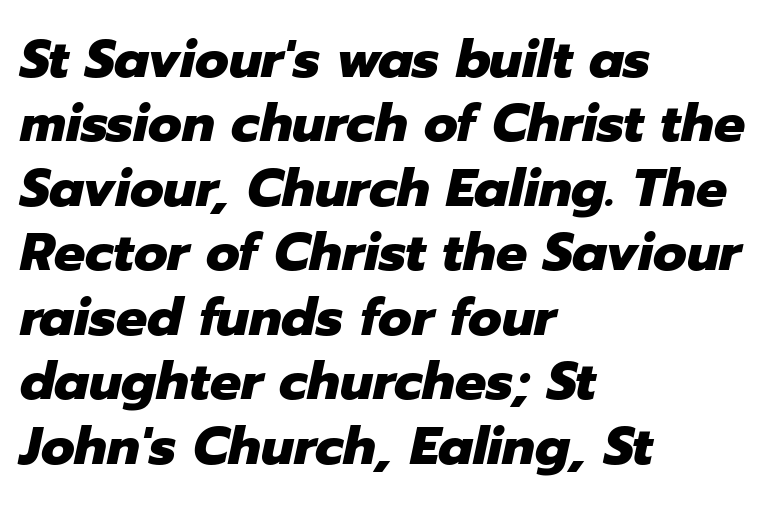
{"italic": "yes", "lean": "right", "slant_degrees": 12, "bold": "yes", "weight": "heavy", "width": "normal", "stroke_contrast": "low", "x_height": "medium", "monospaced": "no", "underline": "no", "align": "left", "line_spacing_ratio": 1.24, "letter_spacing": "normal", "letter_spacing_em": 0.0, "glyph_px": 52}
